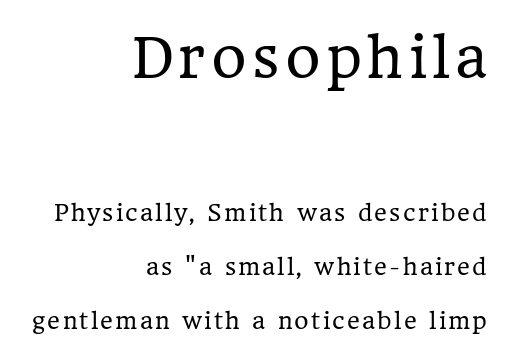
The image shows 54 px regular-weight serif type, upright; set right-aligned, loose line spacing (2.45x), not underlined; the first (top) block is 2.45x larger; low stroke contrast and a medium x-height.
